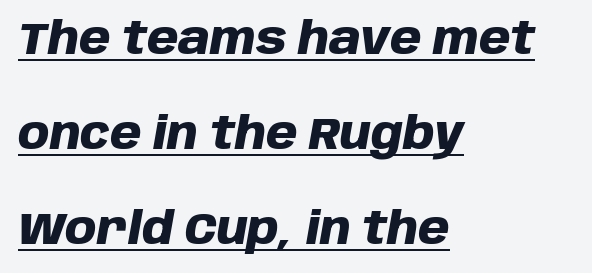
Alignment: flush left. A typographer would call this underscored text. Tracking here is standard; glyphs follow each other at the usual distance. Is the type bold? Yes — the strokes are clearly thick and heavy. Successive baselines arrive slowly, with a big drop between each. Think of a printed novel: that variable character pitch is what you see here.
